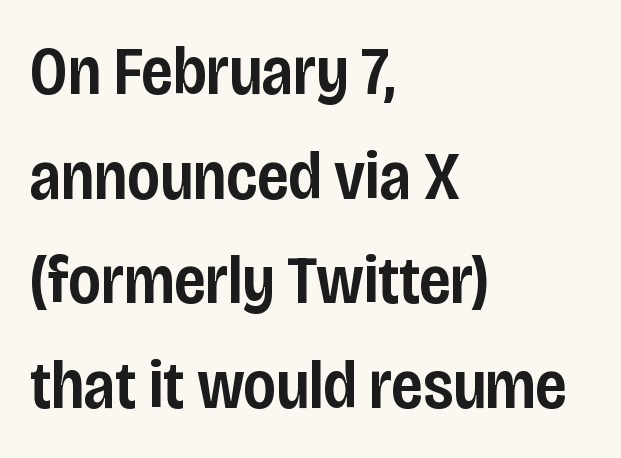
{"serif": "no", "italic": "no", "bold": "semi", "weight": "semibold", "width": "condensed", "stroke_contrast": "low", "x_height": "large", "monospaced": "no", "underline": "no", "align": "left", "line_spacing": "normal", "line_spacing_ratio": 1.54, "letter_spacing": "normal", "letter_spacing_em": 0.0, "glyph_px": 68}
